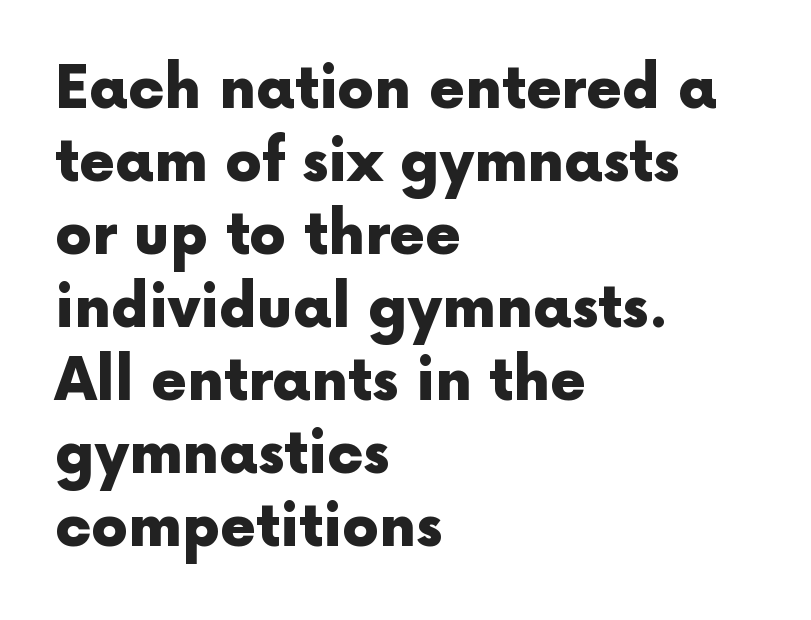
Q: Is the text bold? A: Yes.
Q: Is the text italic (slanted)? A: No, it is upright.
Q: Is the typeface a serif or a sans-serif typeface? A: Sans-serif.
Q: Is the text underlined? A: No.
Q: How is the paragraph aligned? A: Left-aligned.
Q: Is the spacing between letters normal or unusually wide? A: Normal.
Q: Is the spacing between lines tight, normal or loose? A: Normal.
Q: Width (condensed, normal, or wide)? A: Normal.
Q: x-height? A: Medium.
Q: Monospaced? A: No.
